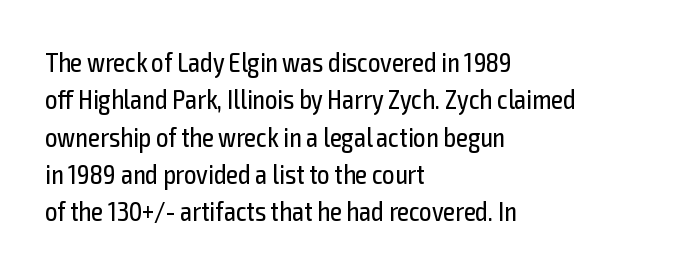
Q: Is the text bold? A: No.
Q: Is the text italic (slanted)? A: No, it is upright.
Q: Is the text underlined? A: No.
Q: How is the paragraph aligned? A: Left-aligned.
Q: Is the spacing between letters normal or unusually wide? A: Normal.
Q: Is the spacing between lines tight, normal or loose? A: Normal.
